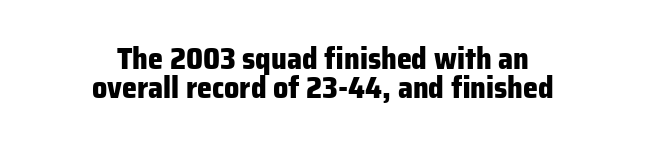
{"serif": "no", "italic": "no", "bold": "yes", "weight": "heavy", "width": "normal", "stroke_contrast": "low", "x_height": "medium", "monospaced": "no", "underline": "no", "align": "center", "line_spacing": "tight", "line_spacing_ratio": 0.97, "letter_spacing": "normal", "letter_spacing_em": 0.0, "glyph_px": 30}
